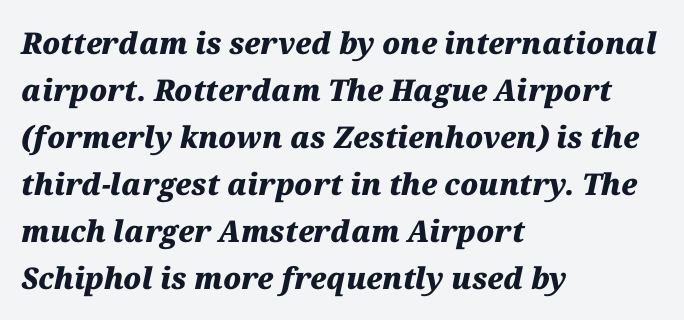
Typographic density is high because the face is bold. Posture: slanted. Inter-character spacing is left at the font's built-in metrics. Looks like regular typesetting: each glyph gets only the width it needs. The space beneath each line is pristine and unruled. This block has exactly the height ordinary leading produces.
